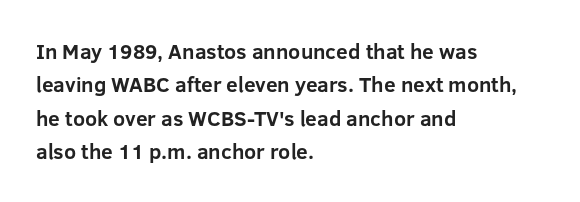
The lines sit at an ordinary, default distance from one another. Bare-footed words on every line. The rendering uses a bold face; every stroke is thick and dark. Posture: upright roman.
